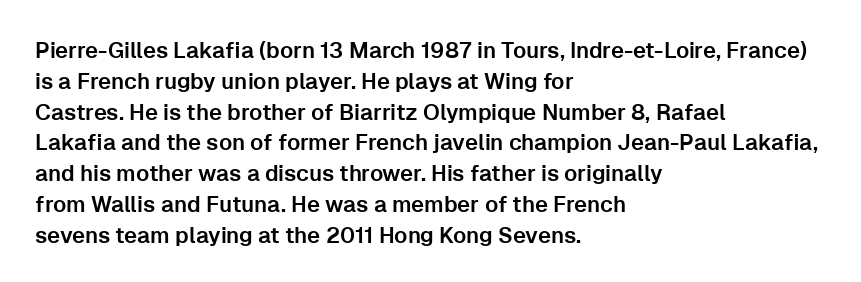
Q: Is the text italic (slanted)? A: No, it is upright.
Q: Is the text underlined? A: No.
Q: How is the paragraph aligned? A: Left-aligned.
Q: Is the spacing between letters normal or unusually wide? A: Normal.
Q: Is the spacing between lines tight, normal or loose? A: Normal.
